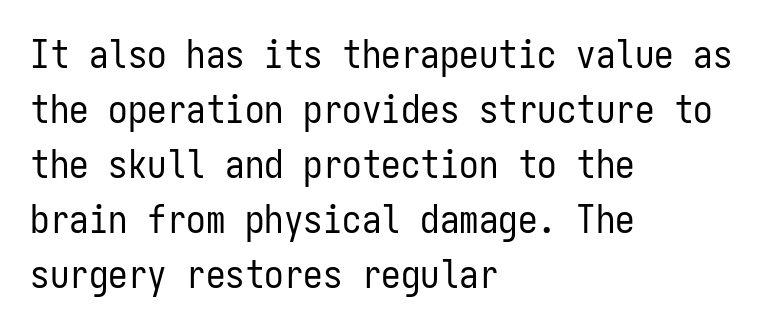
Horizontally, the lines are justified to the leading edge only. This is the regular roman posture of the typeface. Does the leading feel generous? No, just average. Unmarked baselines from the first word to the last. The characters display no serif detailing; their extremities are plain.
